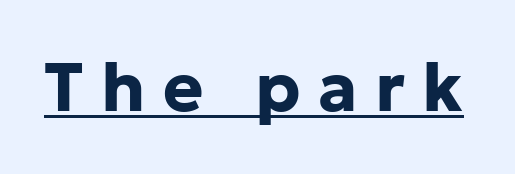
The image shows 68 px bold sans-serif type, upright; set unusually wide letter spacing (+0.26 em), underlined; low stroke contrast and a medium x-height.
